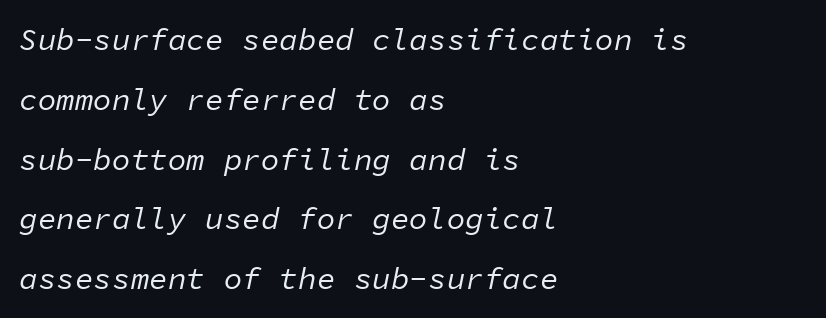
Q: Is the text bold? A: No.
Q: Is the text italic (slanted)? A: Yes, it leans right by about 11 degrees.
Q: Is the text underlined? A: No.
Q: How is the paragraph aligned? A: Left-aligned.
Q: Is the spacing between letters normal or unusually wide? A: Normal.
Q: Is the spacing between lines tight, normal or loose? A: Loose.
Q: Width (condensed, normal, or wide)? A: Normal.
Q: Stroke contrast? A: Low.
Q: x-height? A: Medium.
Q: Monospaced? A: Yes.
